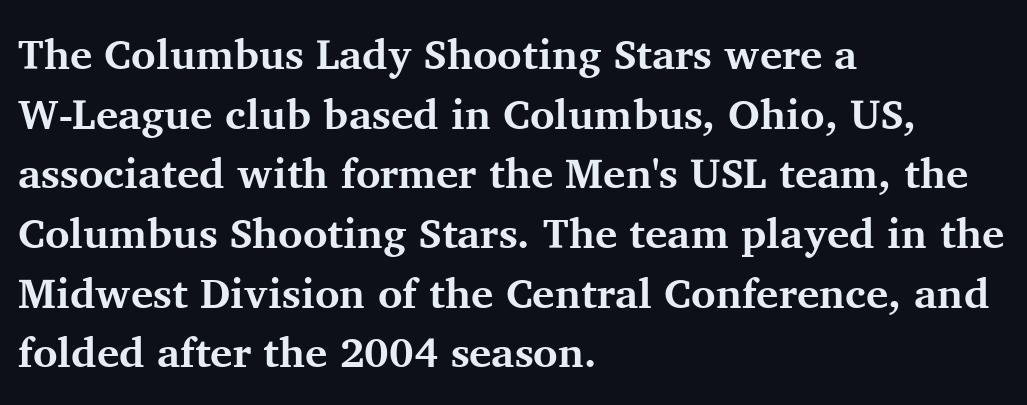
The image shows 42 px bold serif type, upright; set left-aligned, normal line spacing (1.42x), normal letter spacing, not underlined; medium stroke contrast and a medium x-height.
